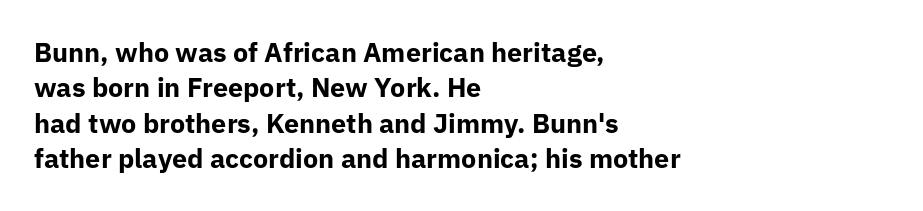
The image shows 27 px bold type, upright; set left-aligned, normal line spacing (1.31x), normal letter spacing, not underlined.
